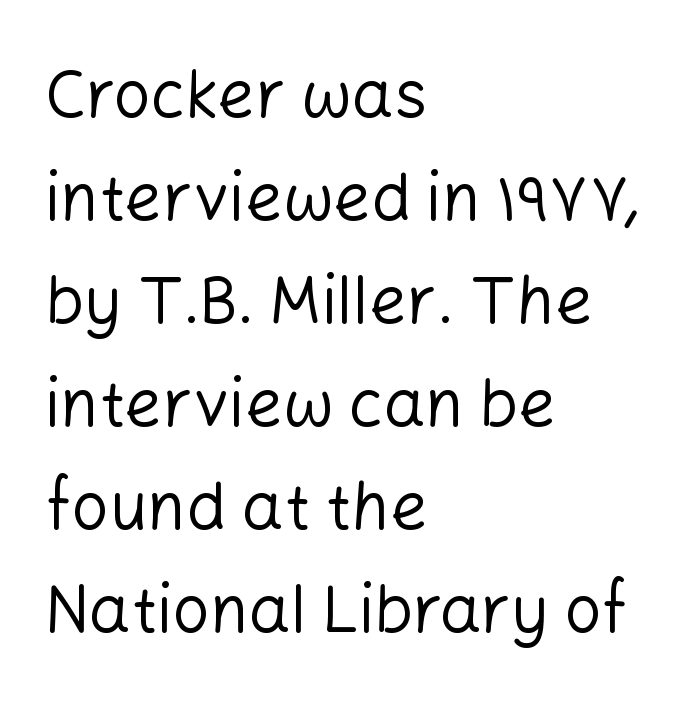
The image shows 66 px regular-weight sans-serif type, upright; set left-aligned, normal line spacing (1.56x), normal letter spacing, not underlined; low stroke contrast and a medium x-height.
